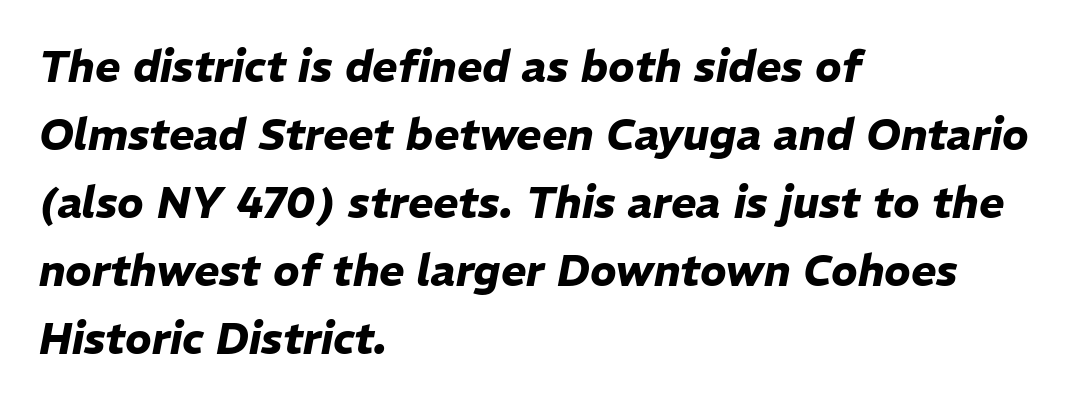
The foot of each line stays bare and open. Normally led — the rows are evenly, conventionally spaced. The axis of the letterforms is tilted away from vertical. Is this a fixed-width face? No — the glyphs have proportional, varying widths.
